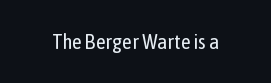
The image shows 21 px text type, upright; set normal letter spacing, not underlined.
